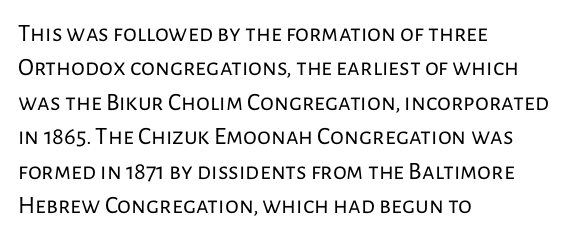
Q: Is the text bold? A: No.
Q: Is the text italic (slanted)? A: No, it is upright.
Q: Is the text underlined? A: No.
Q: How is the paragraph aligned? A: Left-aligned.
Q: Is the spacing between letters normal or unusually wide? A: Normal.
Q: Is the spacing between lines tight, normal or loose? A: Normal.
